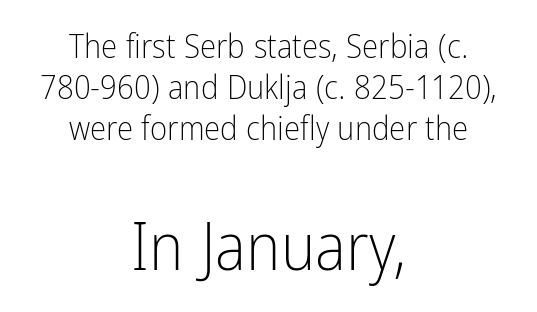
The image shows 66 px light, condensed sans-serif type, upright; set centered, normal line spacing (1.25x), normal letter spacing, not underlined; the second (bottom) block is 2.0x larger; low stroke contrast and a medium x-height.
